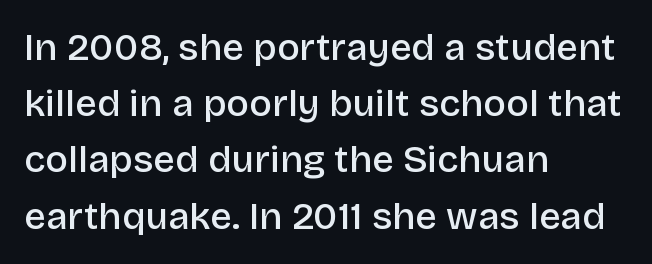
The image shows 38 px semibold sans-serif type, upright; set left-aligned, normal line spacing (1.48x), normal letter spacing, not underlined; low stroke contrast and a large x-height.
